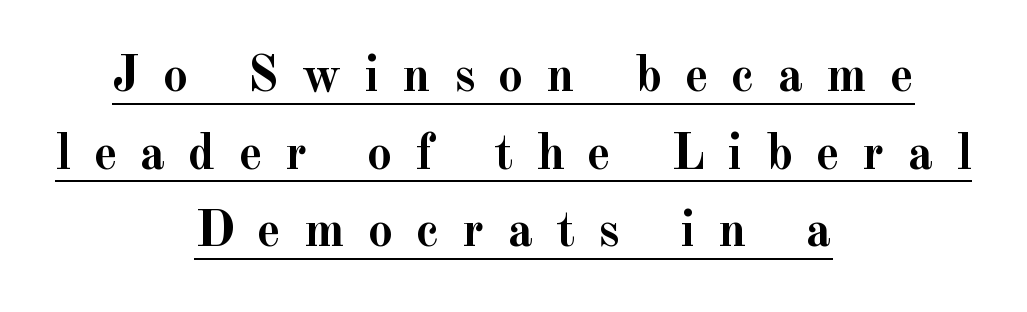
Posture: vertical. Chunky letters — that's bold for sure. A baseline rule has been typeset under these characters. Observe the serifs anchoring each vertical stroke in this sample.
